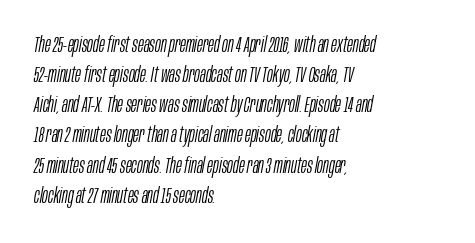
Does extra space separate the letters? No, they use regular spacing. These lines were composed using italics. Summary of vertical rhythm: regular, with standard interline spacing. The rag falls on the right side of this text block. Weight: not bold — regular or lighter.
